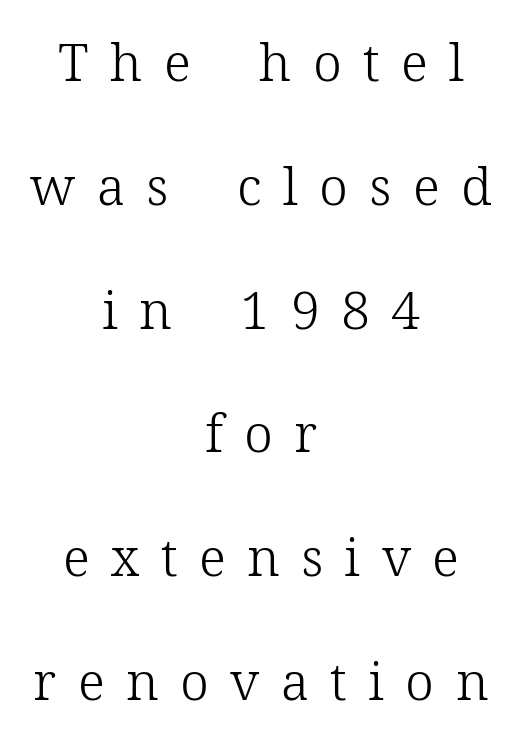
The image shows 52 px light serif type, upright; set centered, loose line spacing (2.38x), unusually wide letter spacing (+0.41 em), not underlined; low stroke contrast and a medium x-height.
